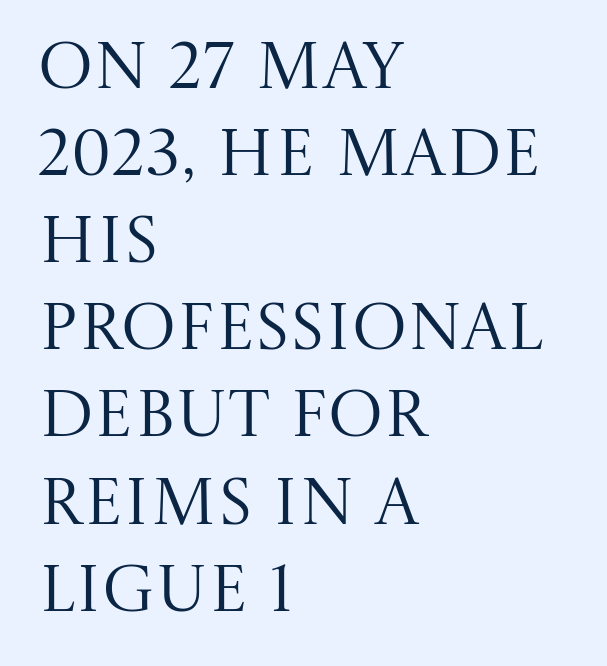
Q: Is the text bold? A: No.
Q: Is the text italic (slanted)? A: No, it is upright.
Q: Is the typeface a serif or a sans-serif typeface? A: Serif.
Q: Is the text underlined? A: No.
Q: How is the paragraph aligned? A: Left-aligned.
Q: Is the spacing between letters normal or unusually wide? A: Normal.
Q: Is the spacing between lines tight, normal or loose? A: Normal.
Q: Width (condensed, normal, or wide)? A: Normal.
Q: Stroke contrast? A: Medium.
Q: x-height? A: Large.
Q: Monospaced? A: No.
